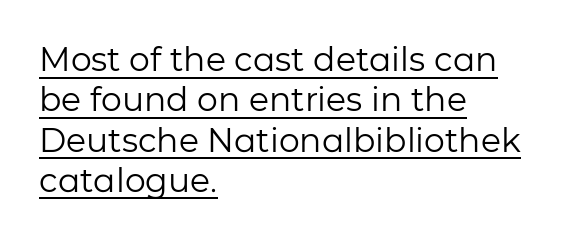
The image shows 33 px regular-weight sans-serif type, upright; set left-aligned, line spacing 1.22x, normal letter spacing, underlined; low stroke contrast and a medium x-height.
